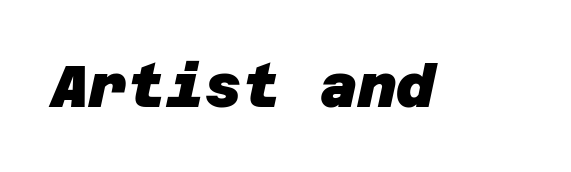
{"serif": "no", "bold": "yes", "weight": "heavy", "width": "normal", "stroke_contrast": "low", "x_height": "large", "underline": "no", "letter_spacing": "normal", "letter_spacing_em": 0.0, "glyph_px": 59}
